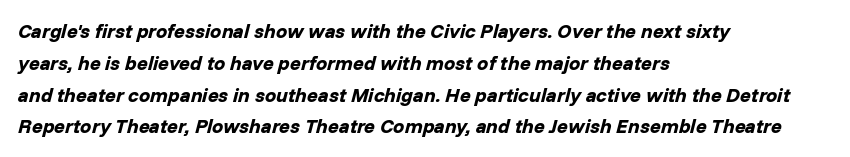
{"italic": "yes", "lean": "right", "slant_degrees": 14, "bold": "yes", "underline": "no", "align": "left", "line_spacing": "normal", "line_spacing_ratio": 1.59, "letter_spacing": "normal", "letter_spacing_em": 0.0, "glyph_px": 20}
